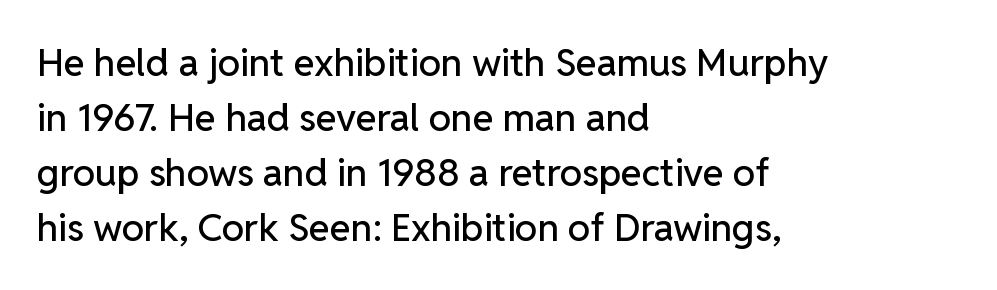
Q: Is the text italic (slanted)? A: No, it is upright.
Q: Is the typeface a serif or a sans-serif typeface? A: Sans-serif.
Q: Is the text underlined? A: No.
Q: How is the paragraph aligned? A: Left-aligned.
Q: Is the spacing between letters normal or unusually wide? A: Normal.
Q: Is the spacing between lines tight, normal or loose? A: Normal.
Q: Width (condensed, normal, or wide)? A: Normal.
Q: Stroke contrast? A: Low.
Q: x-height? A: Medium.
Q: Monospaced? A: No.
